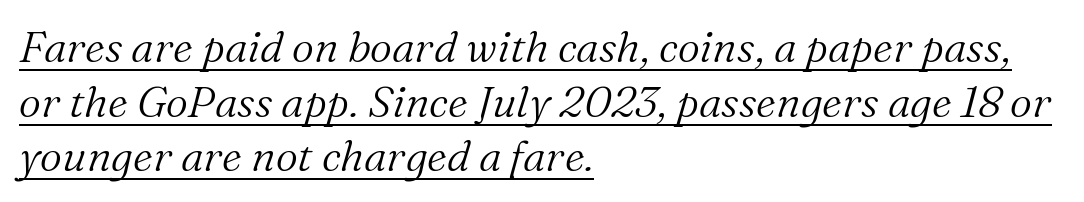
The image shows 43 px light serif type, italic (leaning right); set left-aligned, normal line spacing (1.27x), normal letter spacing, underlined; medium stroke contrast and a medium x-height.
